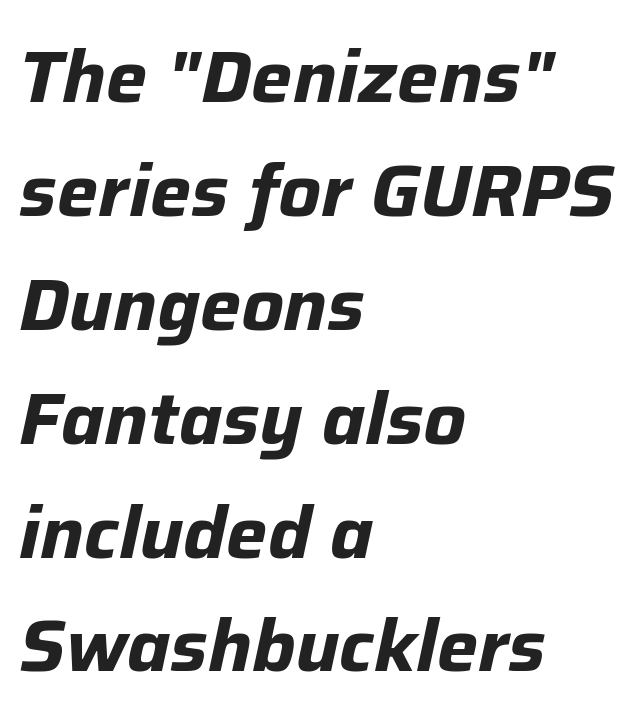
{"italic": "yes", "lean": "right", "slant_degrees": 12, "bold": "yes", "weight": "bold", "width": "normal", "stroke_contrast": "low", "x_height": "medium", "monospaced": "no", "underline": "no", "align": "left", "line_spacing": "normal", "line_spacing_ratio": 1.56, "letter_spacing": "normal", "letter_spacing_em": 0.0, "glyph_px": 73}
